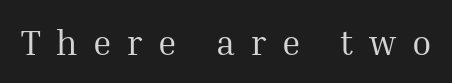
The image shows 35 px regular-weight serif type, upright; set unusually wide letter spacing (+0.45 em), not underlined; medium stroke contrast and a medium x-height.
